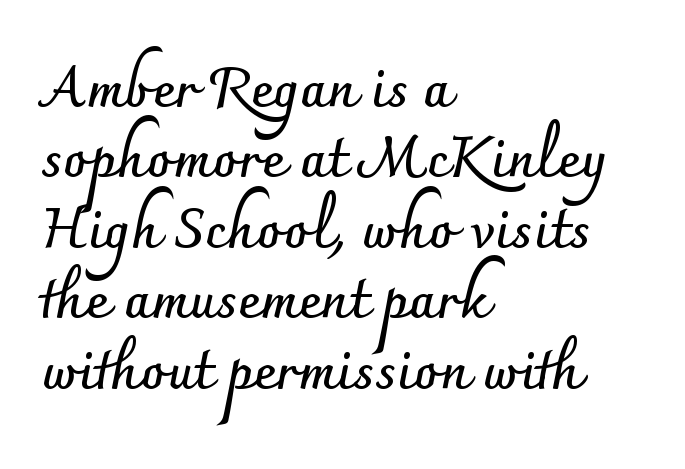
Q: Is the text bold? A: Yes.
Q: Is the text italic (slanted)? A: Yes.
Q: Is the typeface a serif or a sans-serif typeface? A: Sans-serif.
Q: Is the text underlined? A: No.
Q: How is the paragraph aligned? A: Left-aligned.
Q: Is the spacing between letters normal or unusually wide? A: Normal.
Q: Is the spacing between lines tight, normal or loose? A: Normal.
Q: Width (condensed, normal, or wide)? A: Normal.
Q: Stroke contrast? A: Low.
Q: x-height? A: Small.
Q: Monospaced? A: No.
